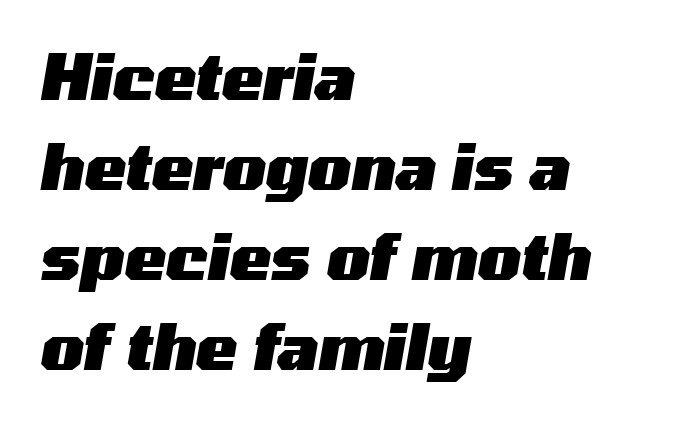
The text carries the slant typical of an italic or oblique font. Lines of text with bare space underneath. Think of a printed novel: that variable character pitch is what you see here. Left-aligned paragraph, ragged on the right. Standard letterfit; no display-style spreading of the glyphs. The passage shown stacks its lines at a standard gap.
